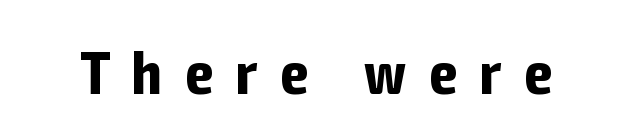
The image shows 60 px bold, condensed sans-serif type, upright; set unusually wide letter spacing (+0.38 em), not underlined; low stroke contrast and a medium x-height.
